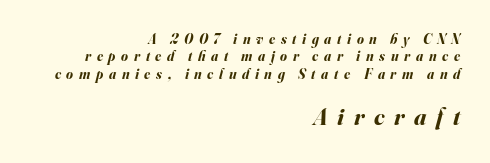
Q: Is the text bold? A: Yes.
Q: Is the text italic (slanted)? A: Yes, it leans right by about 16 degrees.
Q: Is the text underlined? A: No.
Q: How is the paragraph aligned? A: Right-aligned.
Q: Is the spacing between letters normal or unusually wide? A: Unusually wide.
Q: Which block of text is set in a larger size, the first (top) or the second (bottom)? A: The second (bottom) one.
